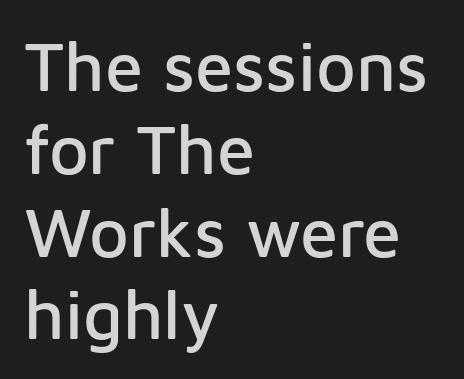
Underlining? Definitely not there. Characters follow at the spacing the type designer built in. Upright lettering throughout. The rendering shows plain stroke endings on the letterforms — a sans-serif design. Every row of glyphs begins at an identical x-position on the left. You could not count columns in this text — the font is proportionally spaced.
